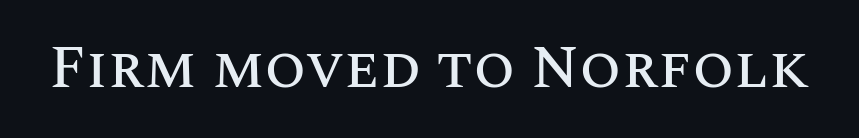
No italicization has been applied; the sample stays upright. This rendering leaves character spacing at its baseline value. Here the designer chose a conventional face with non-uniform glyph widths. Has an underline been added? It has not.
